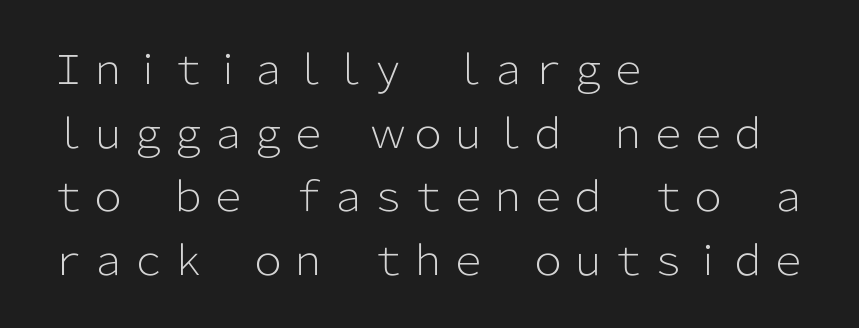
Q: Is the text bold? A: No.
Q: Is the text italic (slanted)? A: No, it is upright.
Q: Is the typeface a serif or a sans-serif typeface? A: Sans-serif.
Q: Is the text underlined? A: No.
Q: How is the paragraph aligned? A: Left-aligned.
Q: Is the spacing between letters normal or unusually wide? A: Normal.
Q: Is the spacing between lines tight, normal or loose? A: Normal.
Q: Width (condensed, normal, or wide)? A: Normal.
Q: Stroke contrast? A: Low.
Q: x-height? A: Medium.
Q: Monospaced? A: No.
